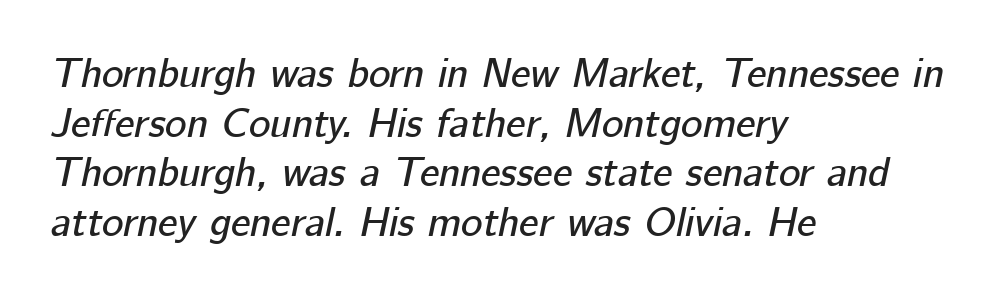
Here the designer chose a conventional face with non-uniform glyph widths. The face used here has a pronounced slope to its letters. The specimen omits any rule beneath the text block's lines. Teacher's note: observe the even left margin — that is flush-left alignment. The letters sit at their default tracking, neither squeezed nor spread.
